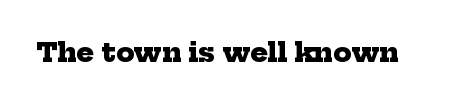
Q: Is the text bold? A: Yes.
Q: Is the text underlined? A: No.
Q: Is the spacing between letters normal or unusually wide? A: Normal.
